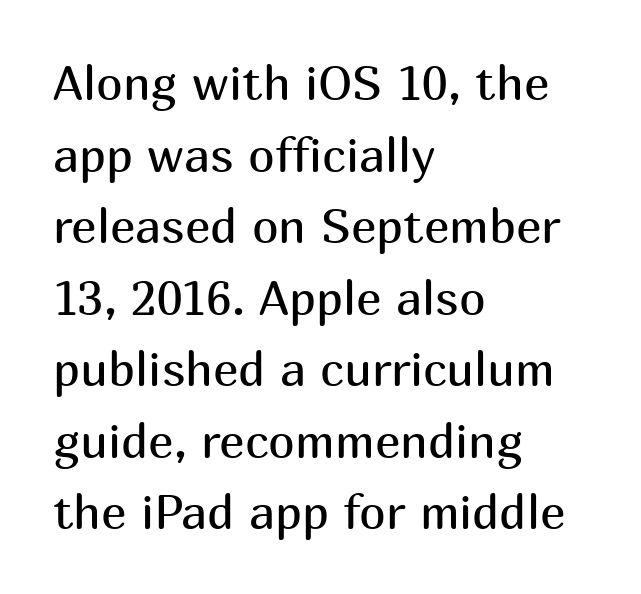
Inter-character spacing is left at the font's built-in metrics. A classic flush-left, rag-right setting is used for this passage. The designer went with a sans here, leaving each stem footless. Students, observe: this is what conventionally led text looks like. These lines are rendered in a variable-pitch font. Has an underline been added? It has not.
